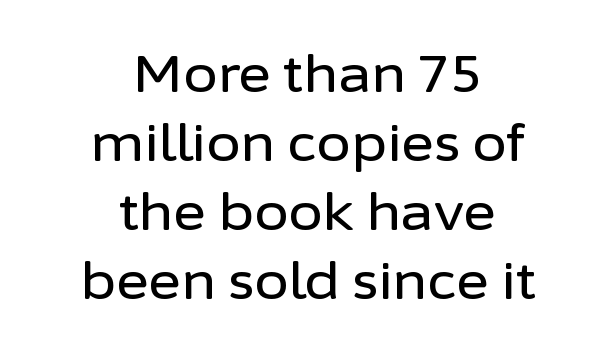
Q: Is the text italic (slanted)? A: No, it is upright.
Q: Is the typeface a serif or a sans-serif typeface? A: Sans-serif.
Q: Is the text underlined? A: No.
Q: How is the paragraph aligned? A: Centered.
Q: Is the spacing between letters normal or unusually wide? A: Normal.
Q: Is the spacing between lines tight, normal or loose? A: Normal.
Q: Width (condensed, normal, or wide)? A: Normal.
Q: Stroke contrast? A: Low.
Q: x-height? A: Medium.
Q: Monospaced? A: No.
